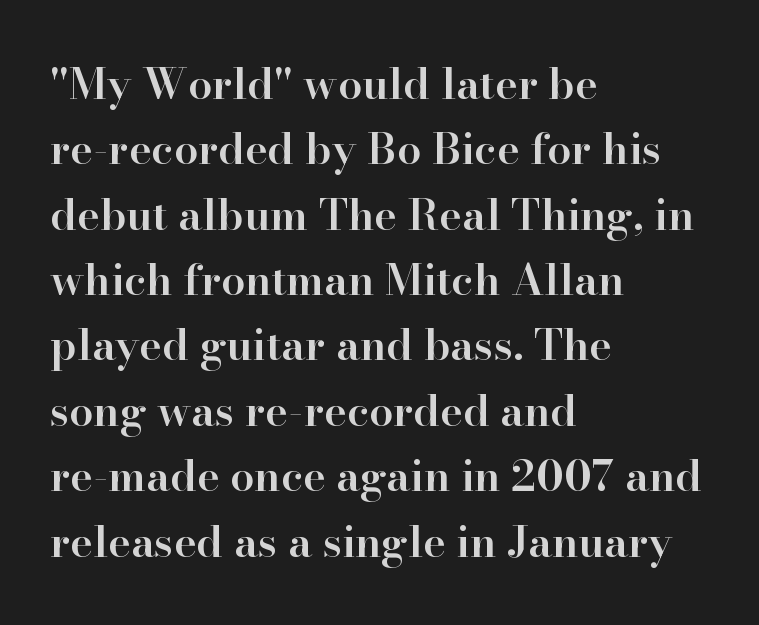
Q: Is the text bold? A: Semi-bold.
Q: Is the text italic (slanted)? A: No, it is upright.
Q: Is the typeface a serif or a sans-serif typeface? A: Serif.
Q: Is the text underlined? A: No.
Q: How is the paragraph aligned? A: Left-aligned.
Q: Is the spacing between letters normal or unusually wide? A: Normal.
Q: Is the spacing between lines tight, normal or loose? A: Normal.
Q: Width (condensed, normal, or wide)? A: Normal.
Q: Stroke contrast? A: High.
Q: x-height? A: Small.
Q: Monospaced? A: No.
